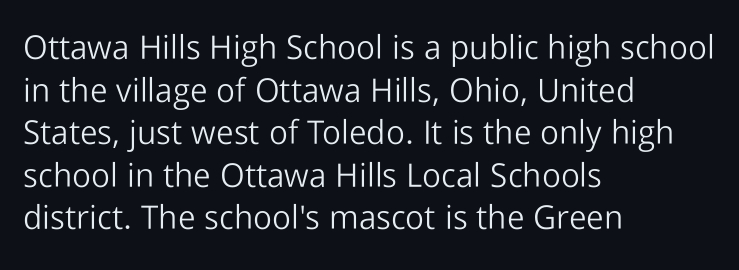
Q: Is the text bold? A: No.
Q: Is the text italic (slanted)? A: No, it is upright.
Q: Is the typeface a serif or a sans-serif typeface? A: Sans-serif.
Q: Is the text underlined? A: No.
Q: How is the paragraph aligned? A: Left-aligned.
Q: Is the spacing between letters normal or unusually wide? A: Normal.
Q: Is the spacing between lines tight, normal or loose? A: Normal.
Q: Width (condensed, normal, or wide)? A: Normal.
Q: Stroke contrast? A: Low.
Q: x-height? A: Medium.
Q: Monospaced? A: No.
